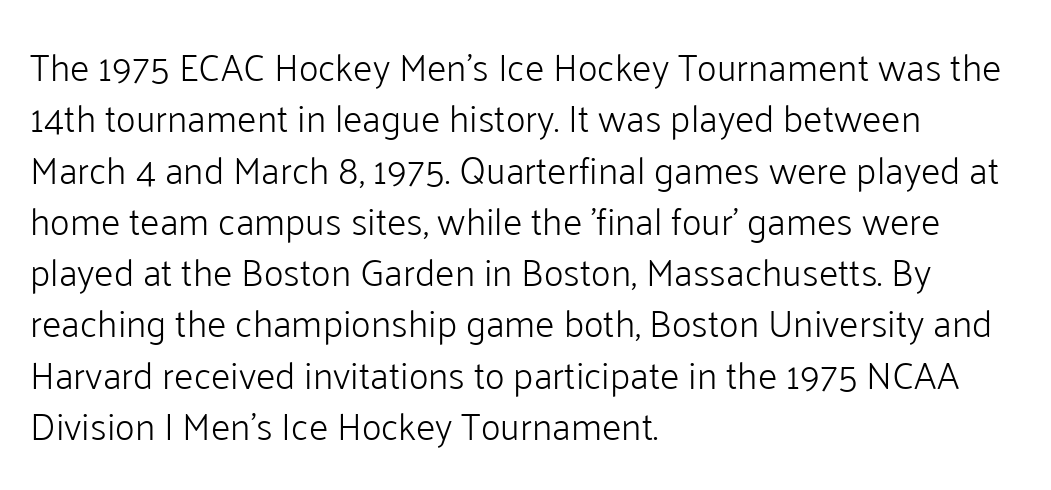
The image shows 38 px light sans-serif type, upright; set left-aligned, normal line spacing (1.35x), normal letter spacing, not underlined; low stroke contrast and a medium x-height.
